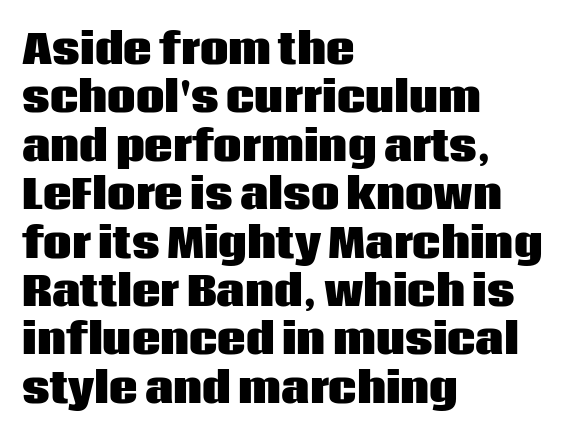
Q: Is the text bold? A: Yes.
Q: Is the text italic (slanted)? A: No, it is upright.
Q: Is the typeface a serif or a sans-serif typeface? A: Sans-serif.
Q: Is the text underlined? A: No.
Q: How is the paragraph aligned? A: Left-aligned.
Q: Is the spacing between letters normal or unusually wide? A: Normal.
Q: Width (condensed, normal, or wide)? A: Normal.
Q: Stroke contrast? A: Low.
Q: x-height? A: Large.
Q: Monospaced? A: No.
